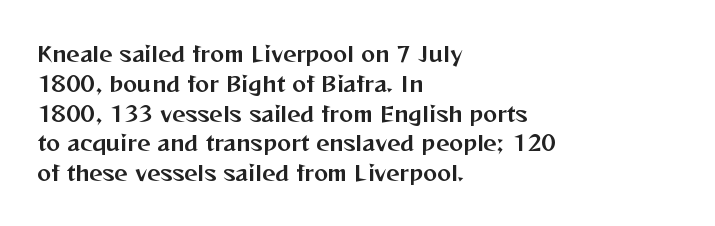
Which margin do the lines hug? The left one — the right edge is uneven. The letters stand upright; this is a roman face. Any mark beneath the type? The region is blank. The space between consecutive lines is moderate. No extra tracking has been applied to these lines.
